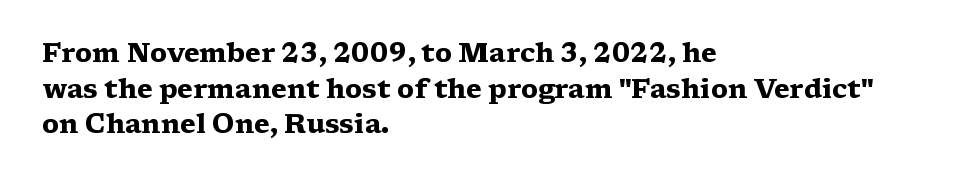
Descenders are the only things crossing below the line. Weight: bold. The tracking reads as untouched default to a designer's eye. A typesetter would mark this as roman, not italic.
